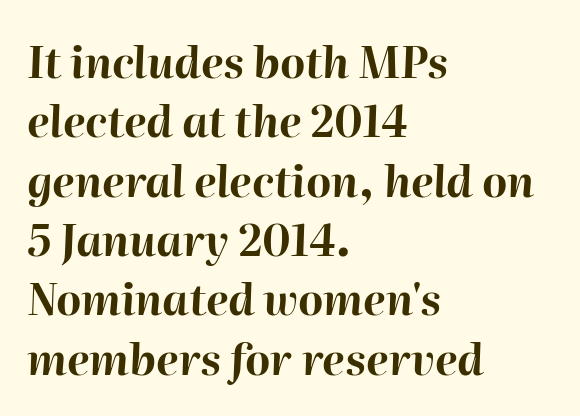
The face used here is proportionally spaced, like ordinary book or web type. Set as a true bold cut, around the 700 mark. The line texture is even and compact thanks to regular tracking. Anything drawn beneath the words? Only blank space. Designer's note — italics engaged.
